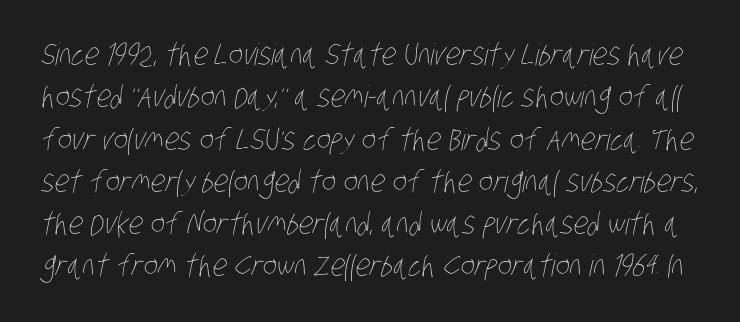
Anything drawn beneath the words? Only blank space. No heavy texture on the line: the type isn't bold. If you measured baseline to baseline, you'd find a middling distance. No extra tracking has been applied to these lines. The passage shown is typed in a proportional face where columns would drift.
